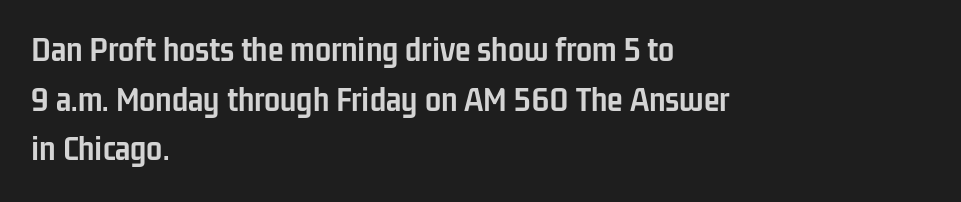
The image shows 36 px semibold, condensed sans-serif type, upright; set left-aligned, normal line spacing (1.38x), normal letter spacing, not underlined; low stroke contrast and a medium x-height.
